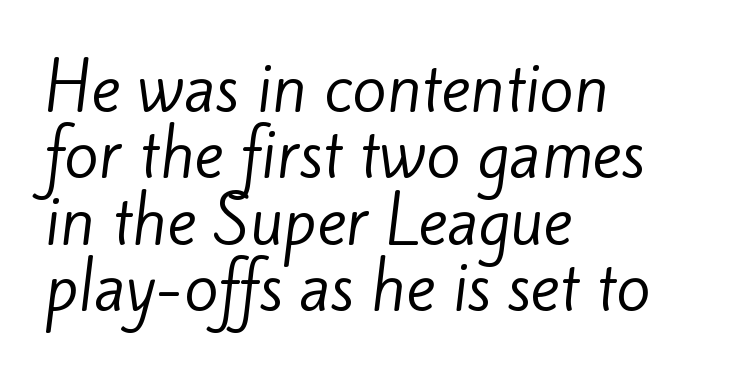
The image shows 62 px regular-weight sans-serif type; set left-aligned, tight line spacing (1.07x), normal letter spacing, not underlined; low stroke contrast and a small x-height.
